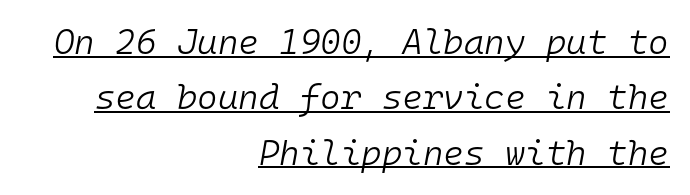
Caption: standard tracking, unaltered. Horizontally, the lines are justified to the trailing edge only. Whoever set this chose a conventional vertical rhythm. The strokes carry an ordinary text weight at most.
